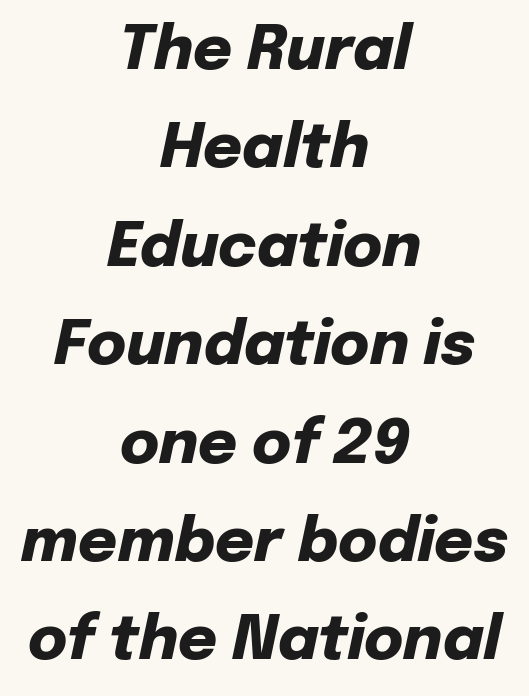
The image shows 60 px heavy type, italic (leaning right); set centered, normal line spacing (1.64x), normal letter spacing, not underlined; low stroke contrast and a medium x-height.
